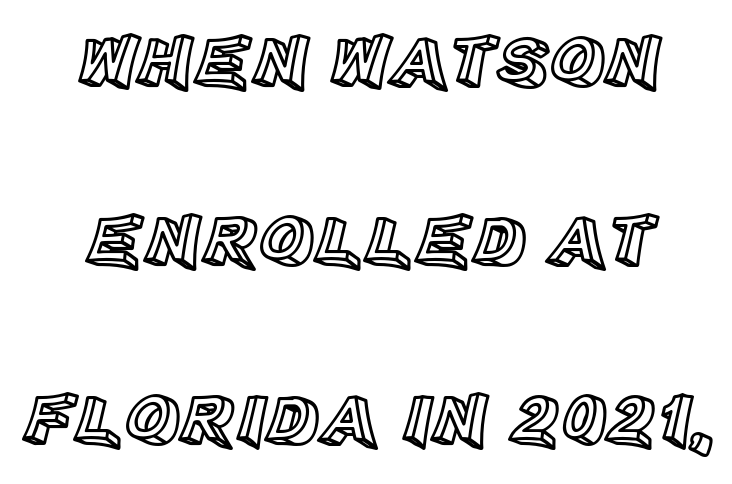
You could fit nearly another row in the gap between these rows. Tracking here is standard; glyphs follow each other at the usual distance. Which margin do the lines hug? Neither — every line sits in the middle.
